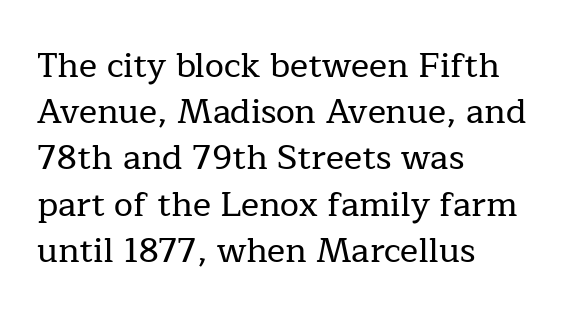
The image shows 34 px serif type, upright; set left-aligned, normal line spacing (1.36x), normal letter spacing, not underlined; low stroke contrast and a medium x-height.
